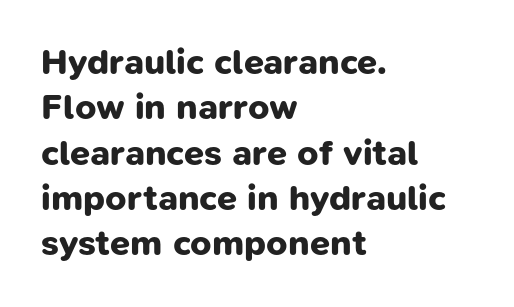
{"serif": "no", "bold": "yes", "weight": "bold", "width": "normal", "stroke_contrast": "low", "x_height": "medium", "monospaced": "no", "underline": "no", "align": "left", "line_spacing": "normal", "line_spacing_ratio": 1.26, "letter_spacing": "normal", "letter_spacing_em": 0.0, "glyph_px": 36}
